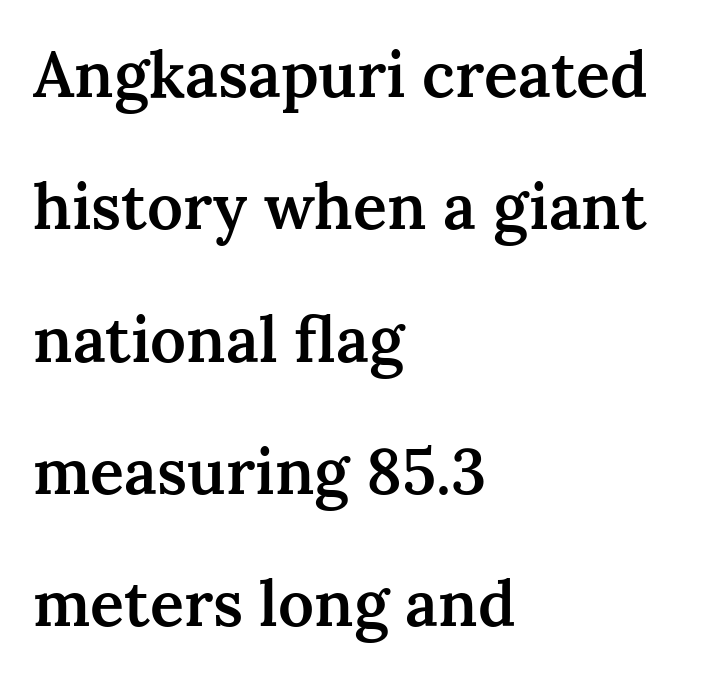
Q: Is the text bold? A: Semi-bold.
Q: Is the text italic (slanted)? A: No, it is upright.
Q: Is the typeface a serif or a sans-serif typeface? A: Serif.
Q: Is the text underlined? A: No.
Q: How is the paragraph aligned? A: Left-aligned.
Q: Is the spacing between letters normal or unusually wide? A: Normal.
Q: Is the spacing between lines tight, normal or loose? A: Loose.
Q: Width (condensed, normal, or wide)? A: Normal.
Q: Stroke contrast? A: Medium.
Q: x-height? A: Medium.
Q: Monospaced? A: No.
